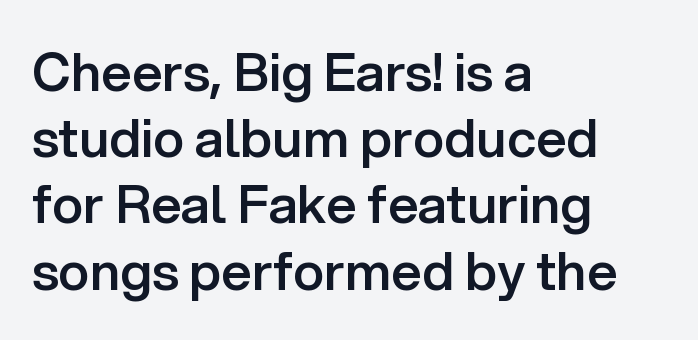
Q: Is the text bold? A: Semi-bold.
Q: Is the text italic (slanted)? A: No, it is upright.
Q: Is the typeface a serif or a sans-serif typeface? A: Sans-serif.
Q: Is the text underlined? A: No.
Q: How is the paragraph aligned? A: Left-aligned.
Q: Is the spacing between letters normal or unusually wide? A: Normal.
Q: Is the spacing between lines tight, normal or loose? A: Normal.
Q: Width (condensed, normal, or wide)? A: Normal.
Q: Stroke contrast? A: Low.
Q: x-height? A: Medium.
Q: Monospaced? A: No.
